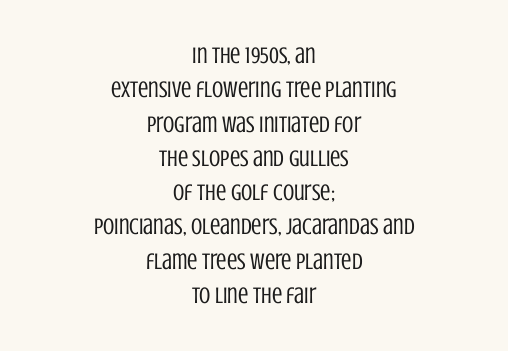
{"italic": "no", "bold": "no", "underline": "no", "align": "center", "line_spacing": "normal", "line_spacing_ratio": 1.49, "letter_spacing": "normal", "letter_spacing_em": 0.0, "glyph_px": 23}
